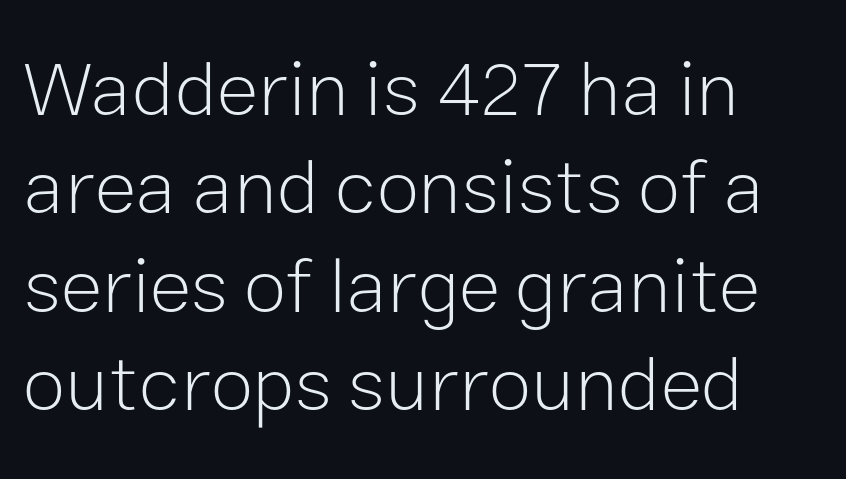
The image shows 78 px light sans-serif type, upright; set left-aligned, normal line spacing (1.26x), normal letter spacing, not underlined; low stroke contrast and a medium x-height.
